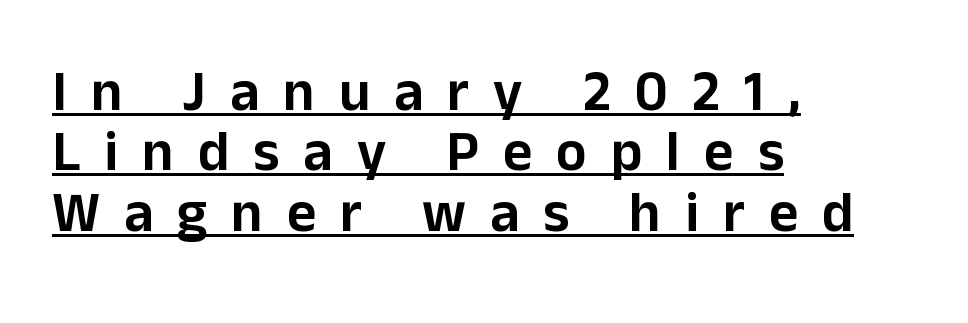
{"serif": "no", "italic": "no", "width": "normal", "stroke_contrast": "low", "x_height": "medium", "monospaced": "no", "underline": "yes", "align": "left", "line_spacing": "tight", "line_spacing_ratio": 1.06, "letter_spacing": "wide", "letter_spacing_em": 0.42, "glyph_px": 57}
